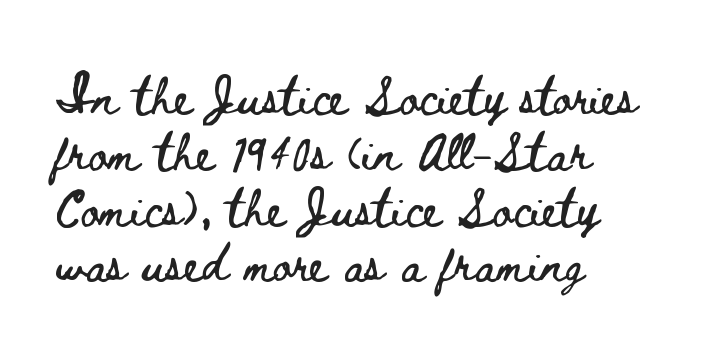
The image shows 36 px wide type; set left-aligned, normal line spacing (1.55x), normal letter spacing, not underlined; low stroke contrast and a small x-height.
